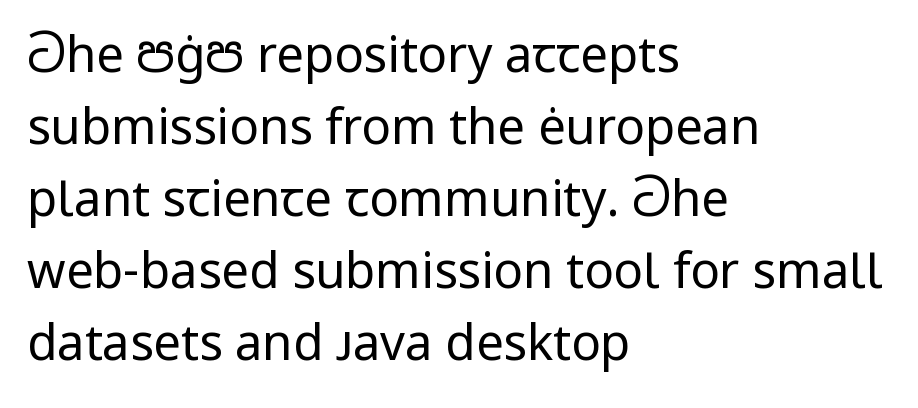
The image shows 49 px regular-weight sans-serif type, upright; set left-aligned, normal line spacing (1.47x), normal letter spacing, not underlined; low stroke contrast and a medium x-height.
